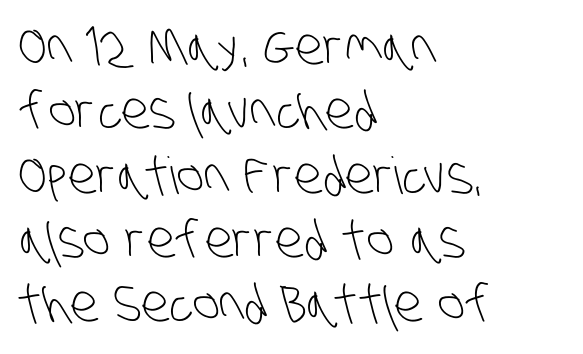
Q: Is the text bold? A: No.
Q: Is the typeface a serif or a sans-serif typeface? A: Sans-serif.
Q: Is the text underlined? A: No.
Q: How is the paragraph aligned? A: Left-aligned.
Q: Is the spacing between letters normal or unusually wide? A: Normal.
Q: Is the spacing between lines tight, normal or loose? A: Normal.
Q: Width (condensed, normal, or wide)? A: Condensed.
Q: Stroke contrast? A: Low.
Q: x-height? A: Large.
Q: Monospaced? A: No.
